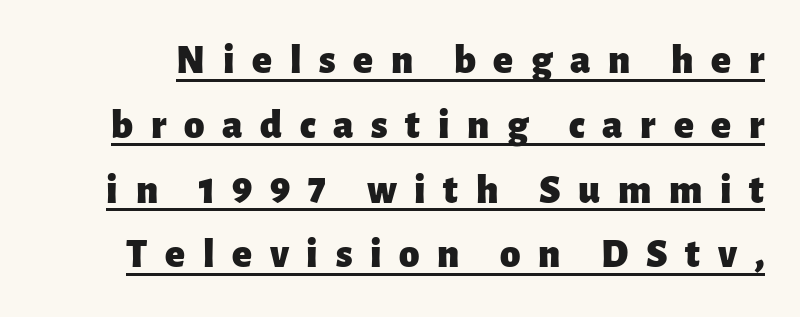
No italicization has been applied; the sample stays upright. Notice how thick the strokes are: this is what a full bold looks like. Looks like someone drew a line under every word here. You could not count columns in this text — the font is proportionally spaced. The line-height multiplier appears to be the usual default.
